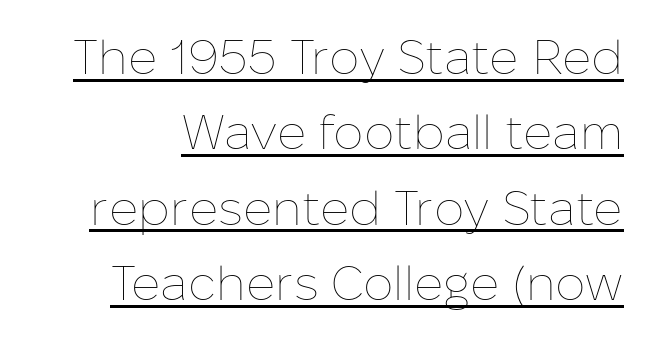
The image shows 48 px thin type, upright; set normal line spacing (1.57x), normal letter spacing, underlined; low stroke contrast and a medium x-height.
